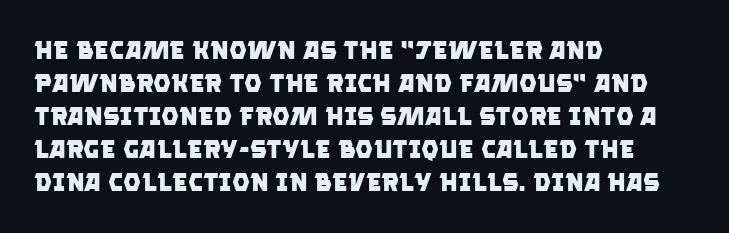
The words here are not underlined. The passage shown is emphatically bold. The line-height multiplier appears to be the usual default. The passage is arranged the way most books set body copy — flush left. No extra tracking has been applied to these lines.
